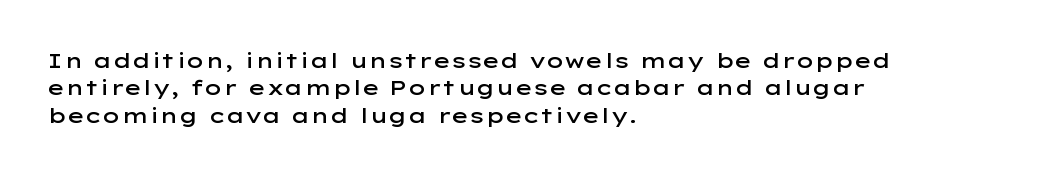
The image shows 21 px text type, upright; set left-aligned, normal line spacing (1.3x), normal letter spacing, not underlined.
